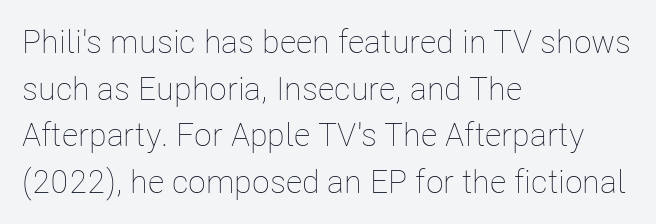
{"italic": "no", "bold": "no", "weight": "thin", "width": "condensed", "stroke_contrast": "low", "x_height": "medium", "monospaced": "no", "underline": "no", "align": "left", "line_spacing": "normal", "line_spacing_ratio": 1.41, "letter_spacing": "normal", "letter_spacing_em": 0.0, "glyph_px": 33}
